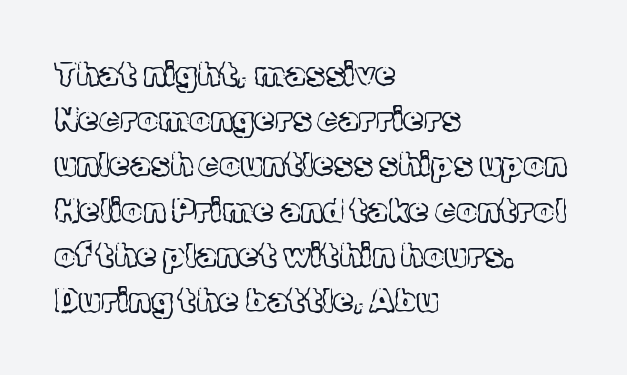
Characters follow at the spacing the type designer built in. Unlike italic type, these characters show no tilt at all. Each row of text sits above clean, open space. Compared with typical paragraphs, the rows here are spaced about the same.
